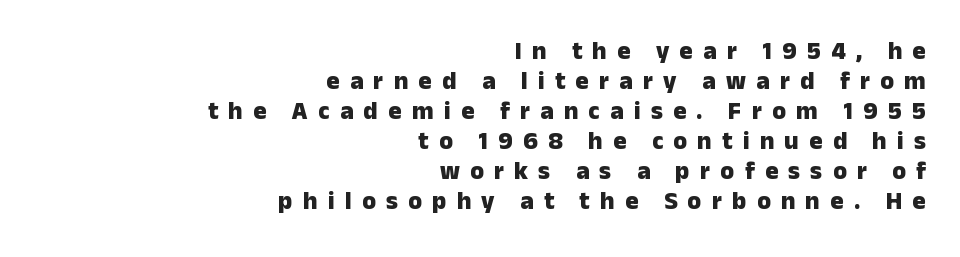
Q: Is the text bold? A: Yes.
Q: Is the text italic (slanted)? A: No, it is upright.
Q: Is the text underlined? A: No.
Q: How is the paragraph aligned? A: Right-aligned.
Q: Is the spacing between letters normal or unusually wide? A: Unusually wide.
